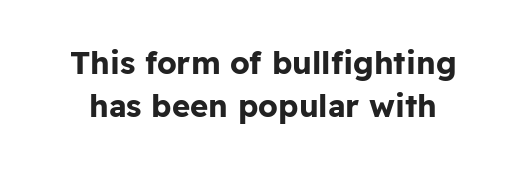
The strip under each line holds only bare page. Character widths vary here, with narrow letters taking less room than wide ones. The face used here is rendered with its standard letterfit. No feet cap the strokes, marking this as sans-serif type.
